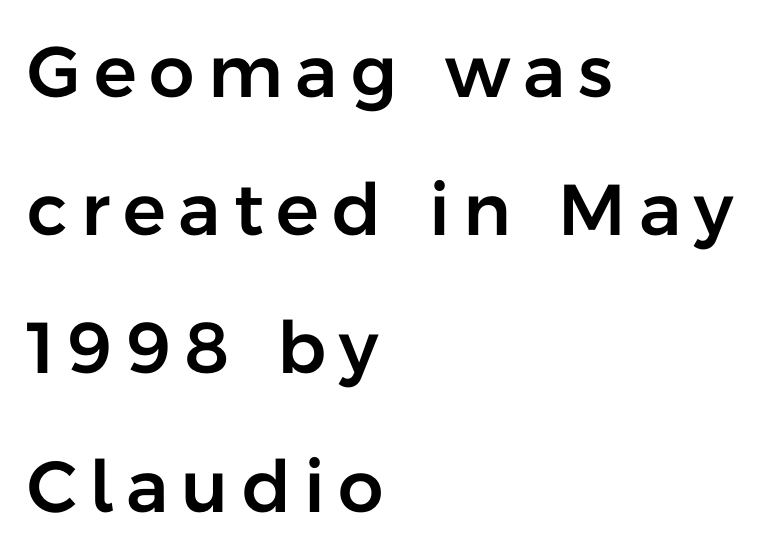
Q: Is the text italic (slanted)? A: No, it is upright.
Q: Is the typeface a serif or a sans-serif typeface? A: Sans-serif.
Q: Is the text underlined? A: No.
Q: How is the paragraph aligned? A: Left-aligned.
Q: Is the spacing between lines tight, normal or loose? A: Loose.
Q: Width (condensed, normal, or wide)? A: Normal.
Q: Stroke contrast? A: Low.
Q: x-height? A: Medium.
Q: Monospaced? A: No.
